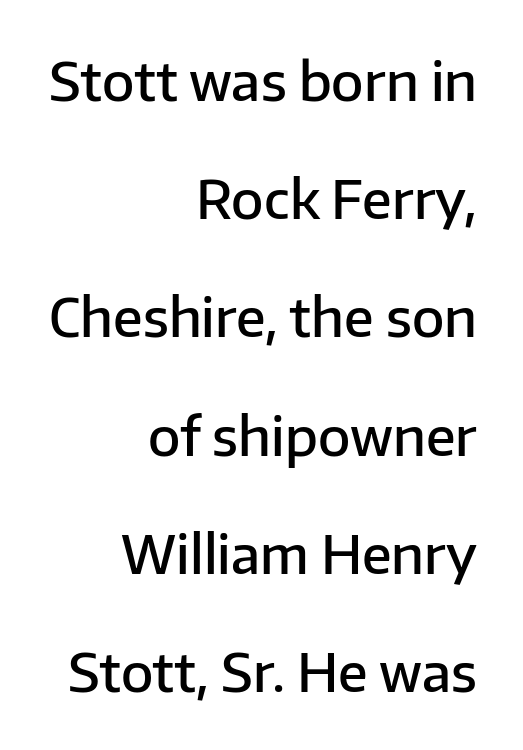
Q: Is the text bold? A: Semi-bold.
Q: Is the text italic (slanted)? A: No, it is upright.
Q: Is the typeface a serif or a sans-serif typeface? A: Sans-serif.
Q: Is the text underlined? A: No.
Q: How is the paragraph aligned? A: Right-aligned.
Q: Is the spacing between letters normal or unusually wide? A: Normal.
Q: Is the spacing between lines tight, normal or loose? A: Loose.
Q: Width (condensed, normal, or wide)? A: Normal.
Q: Stroke contrast? A: Low.
Q: x-height? A: Medium.
Q: Monospaced? A: No.
